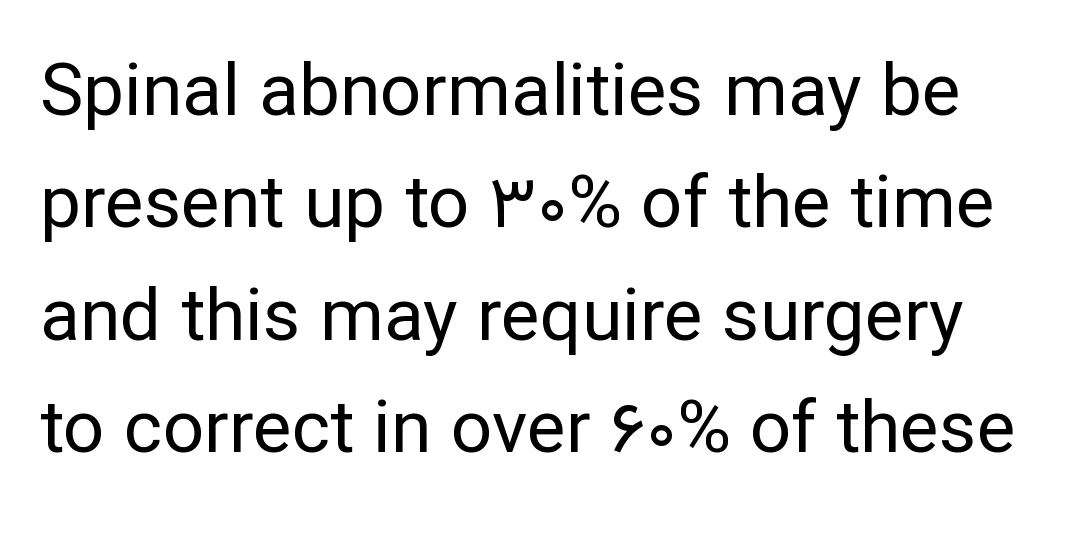
Q: Is the text bold? A: No.
Q: Is the text italic (slanted)? A: No, it is upright.
Q: Is the typeface a serif or a sans-serif typeface? A: Sans-serif.
Q: Is the text underlined? A: No.
Q: Is the spacing between letters normal or unusually wide? A: Normal.
Q: Is the spacing between lines tight, normal or loose? A: Normal.
Q: Width (condensed, normal, or wide)? A: Normal.
Q: Stroke contrast? A: Low.
Q: x-height? A: Medium.
Q: Monospaced? A: No.
